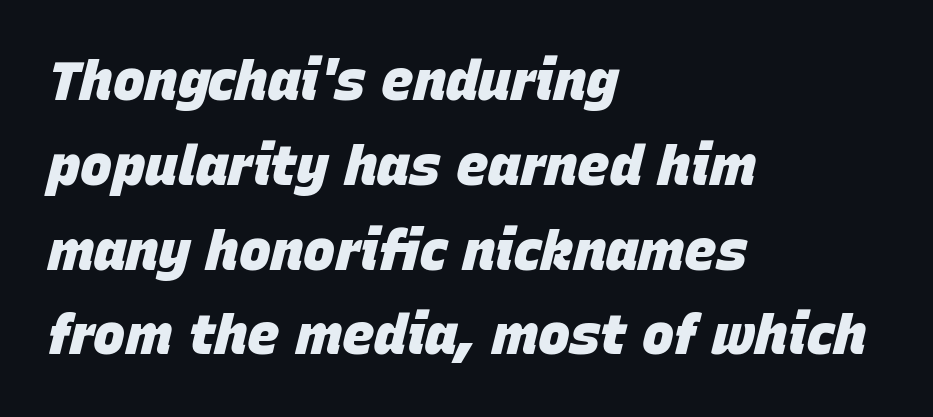
Q: Is the text bold? A: Yes.
Q: Is the text italic (slanted)? A: Yes, it leans right by about 15 degrees.
Q: Is the text underlined? A: No.
Q: How is the paragraph aligned? A: Left-aligned.
Q: Is the spacing between letters normal or unusually wide? A: Normal.
Q: Is the spacing between lines tight, normal or loose? A: Normal.
Q: Width (condensed, normal, or wide)? A: Normal.
Q: Stroke contrast? A: Low.
Q: x-height? A: Large.
Q: Monospaced? A: No.
